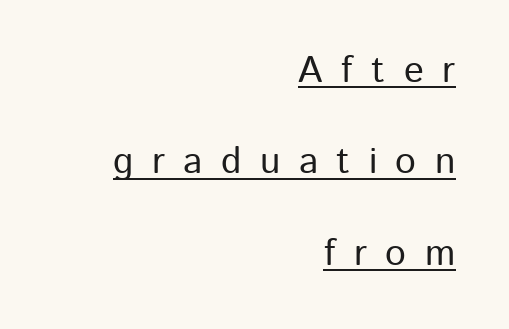
{"serif": "no", "italic": "no", "width": "normal", "stroke_contrast": "low", "x_height": "medium", "monospaced": "no", "underline": "yes", "align": "right", "line_spacing": "loose", "line_spacing_ratio": 2.47, "letter_spacing": "wide", "letter_spacing_em": 0.5, "glyph_px": 37}
